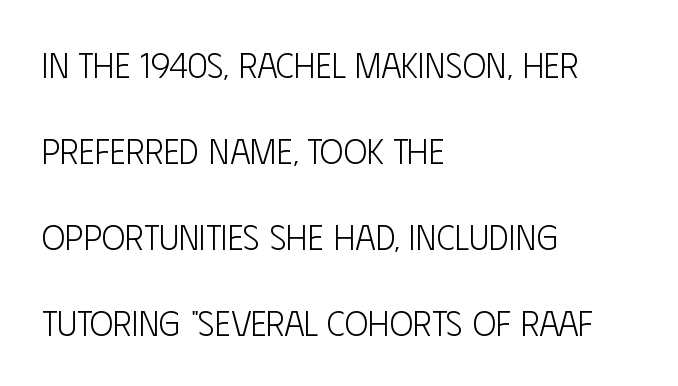
The image shows 35 px light, condensed sans-serif type, upright; set left-aligned, loose line spacing (2.46x), normal letter spacing, not underlined; low stroke contrast and a large x-height.
